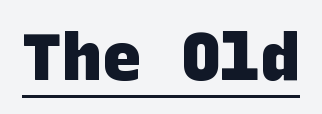
{"serif": "no", "bold": "yes", "weight": "heavy", "width": "normal", "stroke_contrast": "low", "x_height": "large", "underline": "yes", "letter_spacing": "normal", "letter_spacing_em": 0.0, "glyph_px": 66}
